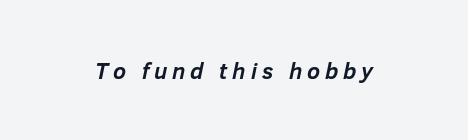
Q: Is the text bold? A: Yes.
Q: Is the text italic (slanted)? A: Yes, it leans right by about 12 degrees.
Q: Is the text underlined? A: No.
Q: Is the spacing between letters normal or unusually wide? A: Unusually wide.
